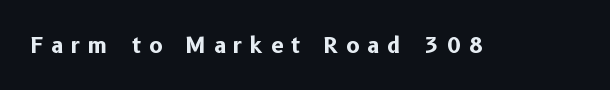
Vertical strokes here are truly vertical. The area under the type is left untouched. The rendering inserts visible extra space after every character. Chunky letters — that's bold for sure.
